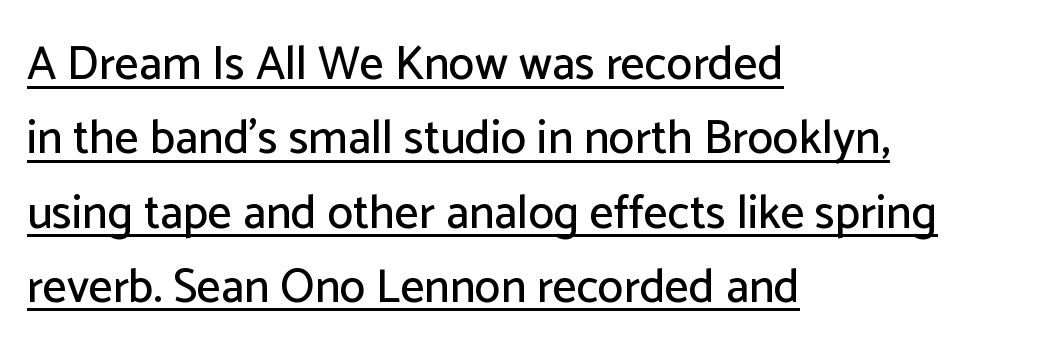
The image shows 47 px sans-serif type, upright; set left-aligned, normal line spacing (1.58x), normal letter spacing, underlined; low stroke contrast and a medium x-height.
